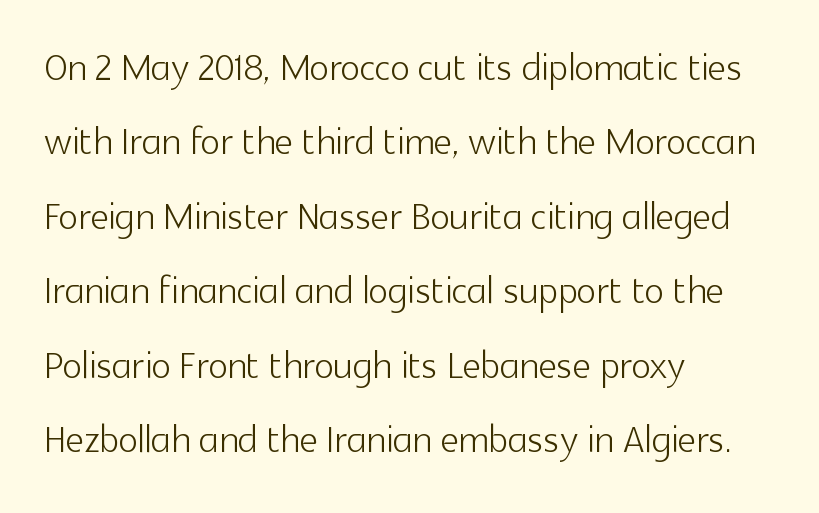
Q: Is the text bold? A: No.
Q: Is the text italic (slanted)? A: No, it is upright.
Q: Is the typeface a serif or a sans-serif typeface? A: Sans-serif.
Q: Is the text underlined? A: No.
Q: How is the paragraph aligned? A: Left-aligned.
Q: Is the spacing between letters normal or unusually wide? A: Normal.
Q: Is the spacing between lines tight, normal or loose? A: Normal.
Q: Width (condensed, normal, or wide)? A: Normal.
Q: x-height? A: Medium.
Q: Monospaced? A: No.
